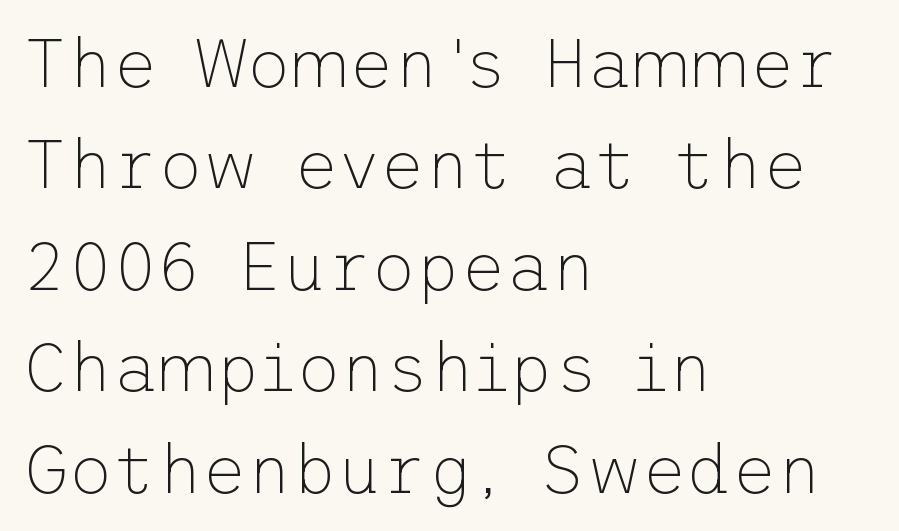
The image shows 69 px thin sans-serif type, upright; set left-aligned, normal line spacing (1.47x), normal letter spacing, not underlined; low stroke contrast and a medium x-height.
